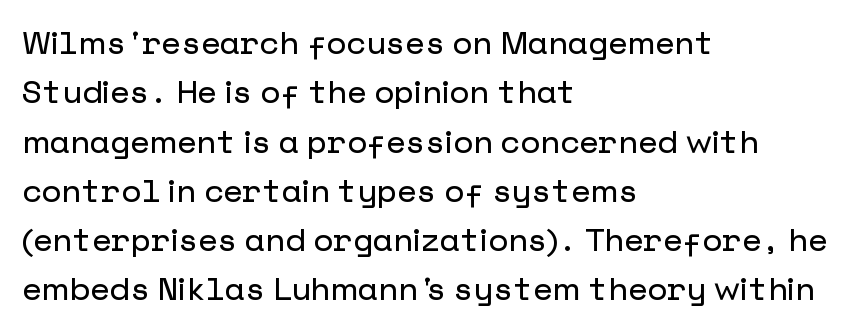
{"serif": "no", "italic": "no", "width": "normal", "stroke_contrast": "low", "x_height": "medium", "underline": "no", "align": "left", "line_spacing": "normal", "line_spacing_ratio": 1.54, "letter_spacing": "normal", "letter_spacing_em": 0.0, "glyph_px": 32}
